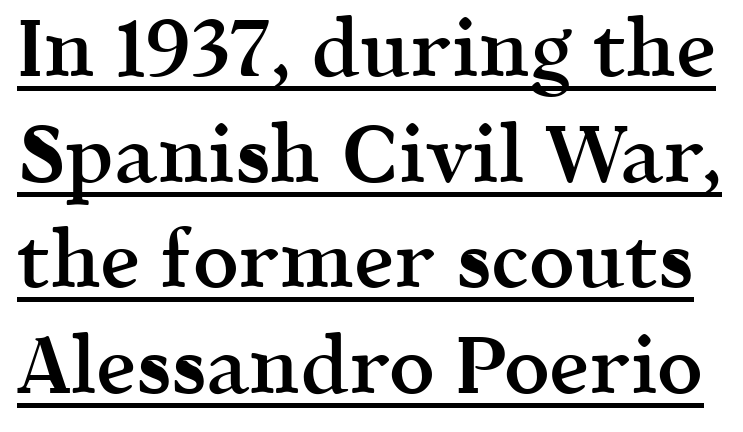
Q: Is the text bold? A: Semi-bold.
Q: Is the text italic (slanted)? A: No, it is upright.
Q: Is the typeface a serif or a sans-serif typeface? A: Serif.
Q: Is the text underlined? A: Yes.
Q: Is the spacing between letters normal or unusually wide? A: Normal.
Q: Is the spacing between lines tight, normal or loose? A: Normal.
Q: Width (condensed, normal, or wide)? A: Normal.
Q: x-height? A: Medium.
Q: Monospaced? A: No.
